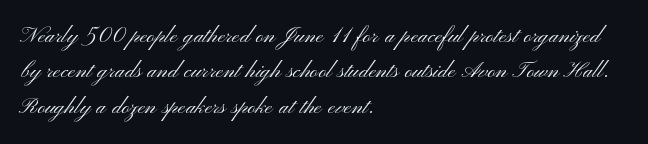
Is the block centered? No — it sits flush against the left margin. A typesetter would call this proportional, since set widths differ per character. Leading: standard. The letters look calm and open, with moderate or lighter stems. Check under the words: just untouched page.
